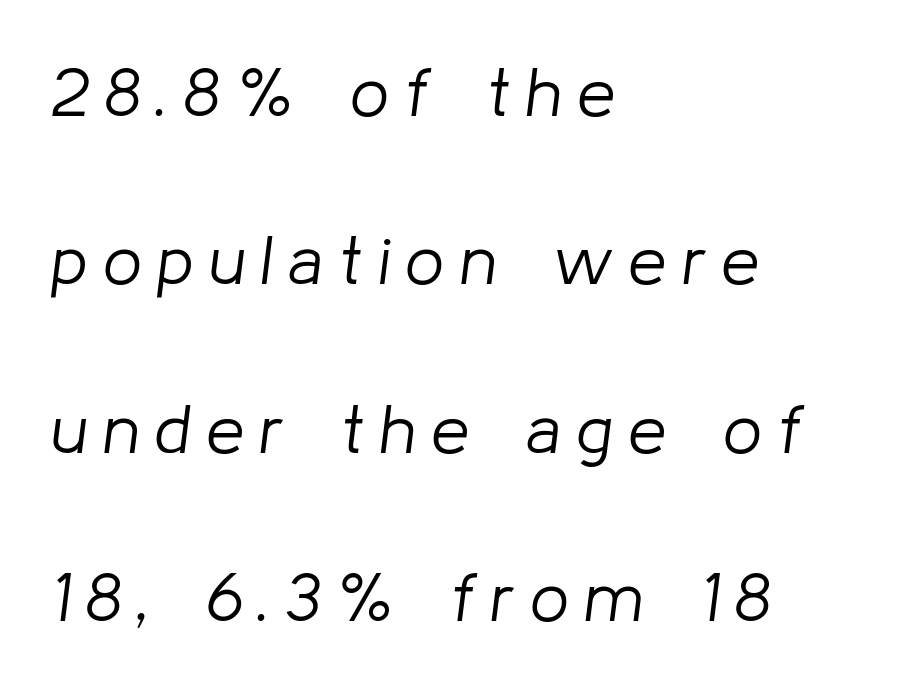
{"italic": "yes", "lean": "right", "slant_degrees": 8, "bold": "no", "weight": "light", "width": "normal", "stroke_contrast": "low", "x_height": "medium", "monospaced": "no", "underline": "no", "align": "left", "line_spacing": "loose", "line_spacing_ratio": 2.44, "letter_spacing": "wide", "letter_spacing_em": 0.22, "glyph_px": 69}
